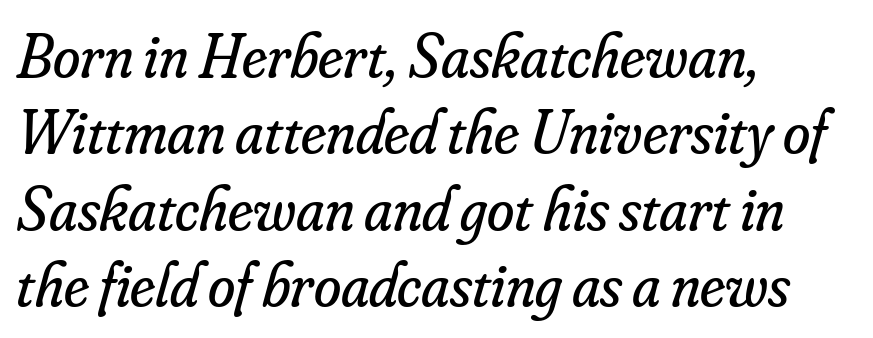
{"serif": "yes", "italic": "yes", "lean": "right", "slant_degrees": 16, "bold": "no", "weight": "regular", "width": "normal", "stroke_contrast": "low", "x_height": "small", "monospaced": "no", "underline": "no", "align": "left", "line_spacing_ratio": 1.23, "letter_spacing": "normal", "letter_spacing_em": 0.0, "glyph_px": 62}
